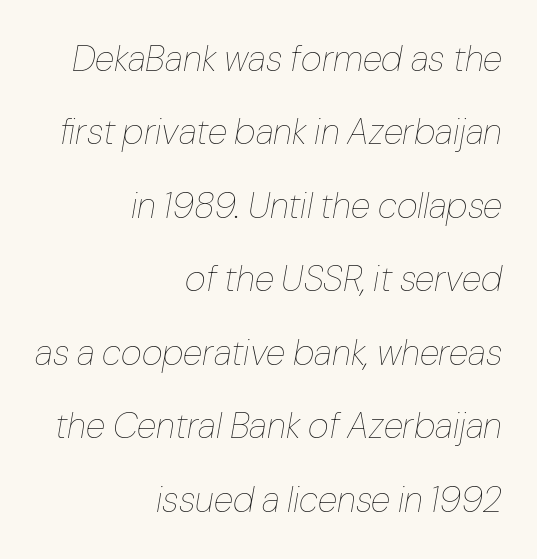
It's the slanting kind of type. The area under the type is left untouched. Is this a fixed-width face? No — the glyphs have proportional, varying widths. The rendering keeps characters at their native spacing. This sample trades compactness for vertical openness between lines. Reading down the block, your eye finds every line finishing at a fixed right position.
